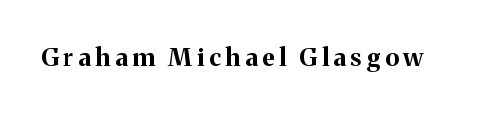
Q: Is the text bold? A: Yes.
Q: Is the text italic (slanted)? A: No, it is upright.
Q: Is the text underlined? A: No.
